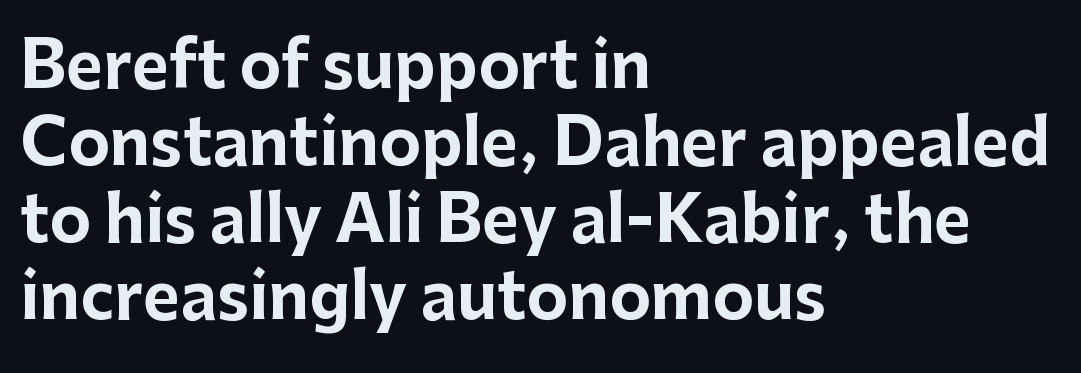
This is sans-serif lettering, the kind often seen on screens and signage. Left-aligned paragraph, ragged on the right. Posture: straight, roman, zero tilt. The letters advance in unequal steps, a hallmark of proportional type. Compared with typical body copy, the letter spacing here is the same. Anything drawn beneath the words? Only blank space.
